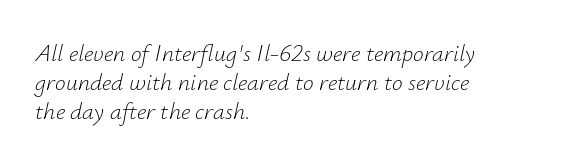
Observe the ordinary spacing: letters are neighbours, not strangers. The lines are quadded left. Does the lettering tilt? It does — this is italic. Stems here are at most as thick as an everyday book face. The glyphs are unaccompanied by any horizontal stroke below them.
